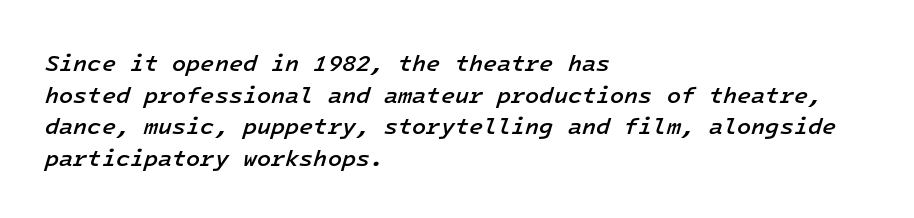
Q: Is the text bold? A: Semi-bold.
Q: Is the text italic (slanted)? A: Yes, it leans right by about 16 degrees.
Q: Is the text underlined? A: No.
Q: How is the paragraph aligned? A: Left-aligned.
Q: Is the spacing between letters normal or unusually wide? A: Normal.
Q: Is the spacing between lines tight, normal or loose? A: Normal.
